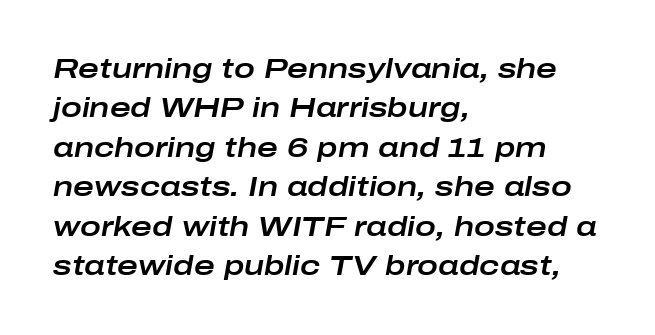
Q: Is the text italic (slanted)? A: Yes, it leans right by about 10 degrees.
Q: Is the text underlined? A: No.
Q: How is the paragraph aligned? A: Left-aligned.
Q: Is the spacing between letters normal or unusually wide? A: Normal.
Q: Is the spacing between lines tight, normal or loose? A: Normal.
Q: Width (condensed, normal, or wide)? A: Wide.
Q: Stroke contrast? A: Low.
Q: x-height? A: Medium.
Q: Monospaced? A: No.
